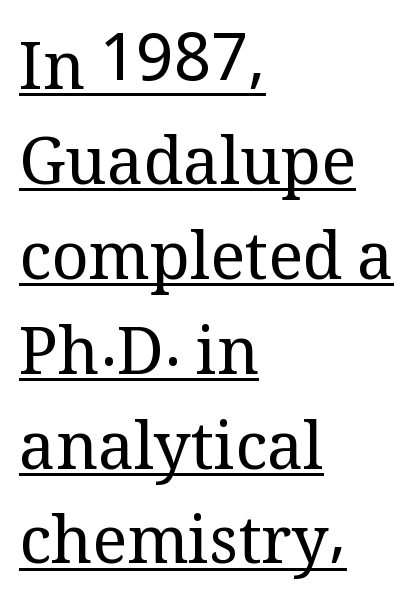
Q: Is the text bold? A: No.
Q: Is the text italic (slanted)? A: No, it is upright.
Q: Is the typeface a serif or a sans-serif typeface? A: Serif.
Q: Is the text underlined? A: Yes.
Q: How is the paragraph aligned? A: Left-aligned.
Q: Is the spacing between letters normal or unusually wide? A: Normal.
Q: Is the spacing between lines tight, normal or loose? A: Normal.
Q: Width (condensed, normal, or wide)? A: Normal.
Q: Stroke contrast? A: Medium.
Q: x-height? A: Medium.
Q: Monospaced? A: No.
